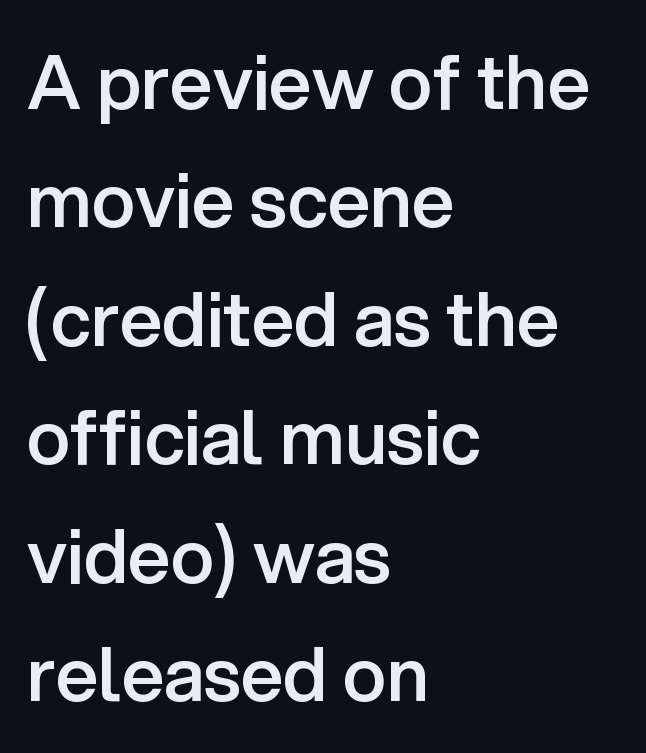
Q: Is the text bold? A: Semi-bold.
Q: Is the text italic (slanted)? A: No, it is upright.
Q: Is the typeface a serif or a sans-serif typeface? A: Sans-serif.
Q: Is the text underlined? A: No.
Q: How is the paragraph aligned? A: Left-aligned.
Q: Is the spacing between letters normal or unusually wide? A: Normal.
Q: Is the spacing between lines tight, normal or loose? A: Normal.
Q: Width (condensed, normal, or wide)? A: Normal.
Q: Stroke contrast? A: Low.
Q: x-height? A: Medium.
Q: Monospaced? A: No.
